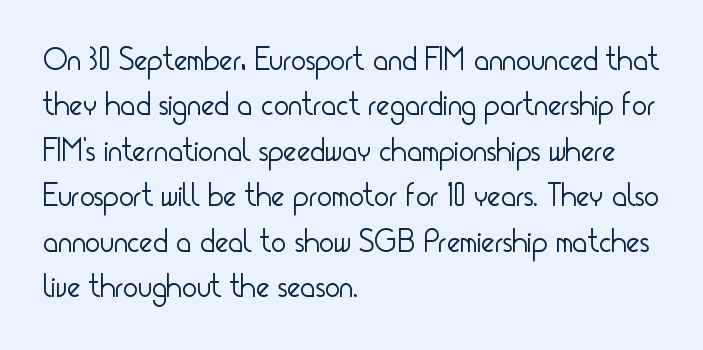
The image shows 32 px light, condensed sans-serif type, upright; set left-aligned, normal line spacing (1.42x), normal letter spacing, not underlined; low stroke contrast and a small x-height.
